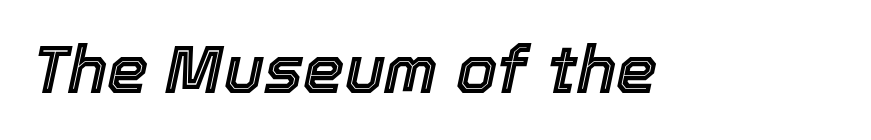
{"italic": "yes", "lean": "right", "slant_degrees": 12, "width": "normal", "x_height": "medium", "monospaced": "no", "underline": "no", "letter_spacing": "normal", "letter_spacing_em": 0.0, "glyph_px": 66}
